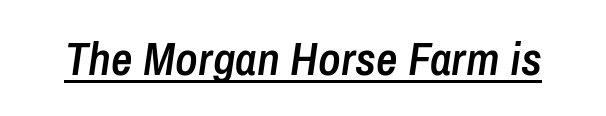
The image shows 47 px semibold, condensed type, italic (leaning right); set normal letter spacing, underlined; low stroke contrast and a medium x-height.
